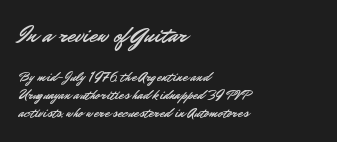
{"underline": "no", "align": "left", "line_spacing": "normal", "line_spacing_ratio": 1.28, "letter_spacing": "normal", "letter_spacing_em": 0.0, "larger_block": "first", "size_ratio": 1.64, "glyph_px": 23}
